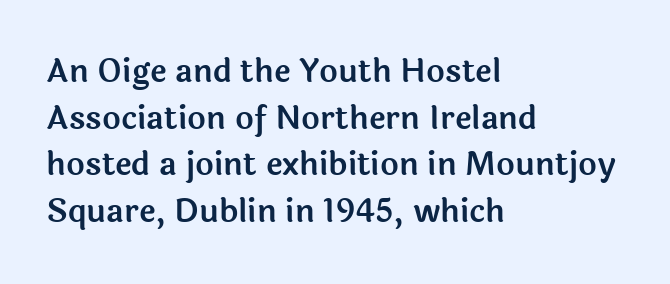
Q: Is the text italic (slanted)? A: No, it is upright.
Q: Is the typeface a serif or a sans-serif typeface? A: Sans-serif.
Q: Is the text underlined? A: No.
Q: How is the paragraph aligned? A: Left-aligned.
Q: Is the spacing between letters normal or unusually wide? A: Normal.
Q: Is the spacing between lines tight, normal or loose? A: Normal.
Q: Width (condensed, normal, or wide)? A: Normal.
Q: x-height? A: Medium.
Q: Monospaced? A: No.
